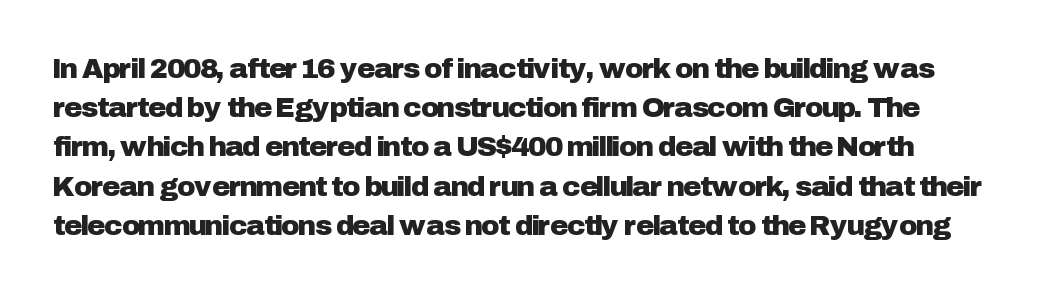
{"serif": "no", "italic": "no", "width": "normal", "stroke_contrast": "low", "x_height": "medium", "monospaced": "no", "underline": "no", "line_spacing": "normal", "line_spacing_ratio": 1.4, "letter_spacing": "normal", "letter_spacing_em": 0.0, "glyph_px": 28}
